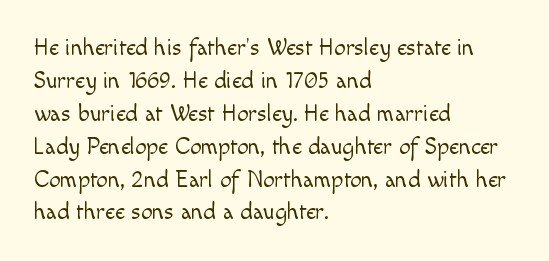
Q: Is the text bold? A: No.
Q: Is the text italic (slanted)? A: No, it is upright.
Q: Is the text underlined? A: No.
Q: How is the paragraph aligned? A: Left-aligned.
Q: Is the spacing between letters normal or unusually wide? A: Normal.
Q: Is the spacing between lines tight, normal or loose? A: Normal.
